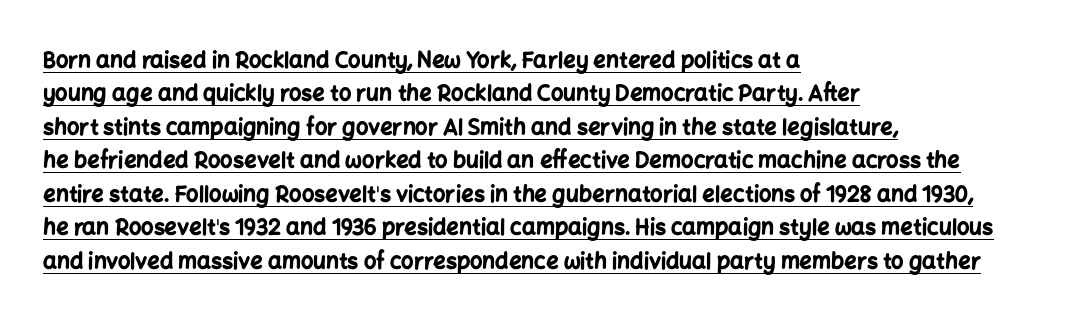
{"italic": "no", "bold": "yes", "underline": "yes", "align": "left", "line_spacing": "normal", "line_spacing_ratio": 1.52, "letter_spacing": "normal", "letter_spacing_em": 0.0, "glyph_px": 22}
